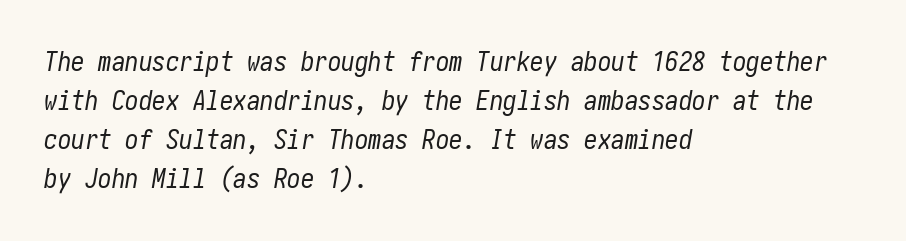
The image shows 27 px text type, italic (leaning right); set left-aligned, normal line spacing (1.45x), normal letter spacing, not underlined.
